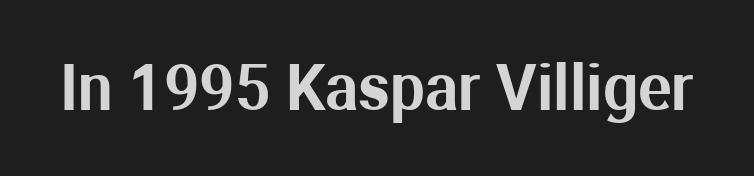
{"serif": "no", "italic": "no", "width": "normal", "stroke_contrast": "medium", "x_height": "medium", "monospaced": "no", "underline": "no", "letter_spacing": "normal", "letter_spacing_em": 0.0, "glyph_px": 62}
